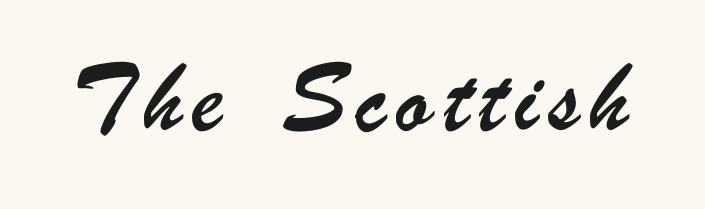
Q: Is the typeface a serif or a sans-serif typeface? A: Sans-serif.
Q: Is the text underlined? A: No.
Q: Is the spacing between letters normal or unusually wide? A: Unusually wide.
Q: Width (condensed, normal, or wide)? A: Condensed.
Q: Stroke contrast? A: Low.
Q: x-height? A: Small.
Q: Monospaced? A: No.
